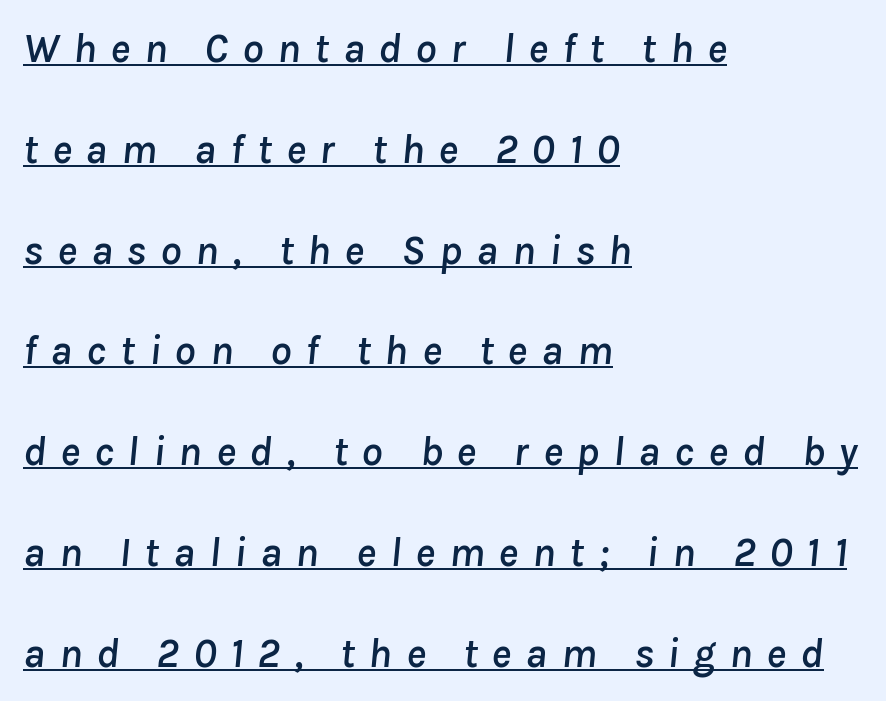
Q: Is the text italic (slanted)? A: Yes, it leans right by about 8 degrees.
Q: Is the text underlined? A: Yes.
Q: How is the paragraph aligned? A: Left-aligned.
Q: Is the spacing between letters normal or unusually wide? A: Unusually wide.
Q: Is the spacing between lines tight, normal or loose? A: Loose.
Q: Width (condensed, normal, or wide)? A: Normal.
Q: Stroke contrast? A: Low.
Q: x-height? A: Medium.
Q: Monospaced? A: No.
